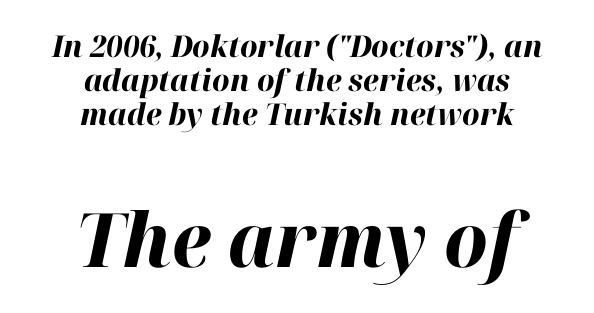
Descender tails drop into unmarked territory. Emphasis by weight is at full strength: bold. The rendering uses a small line-height, squeezing the rows. Reading down the block, each line starts at a different indent, mirrored at its end.
